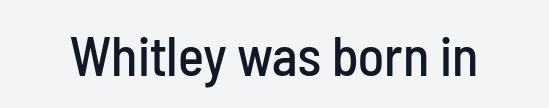
This sample uses a sans-serif face. Compared with typical body copy, the letter spacing here is the same. Spacing verdict: proportional, widths tailored to each character. When letters stand straight like this, we call the style roman or upright. Rule under the text: the space is simply empty.
